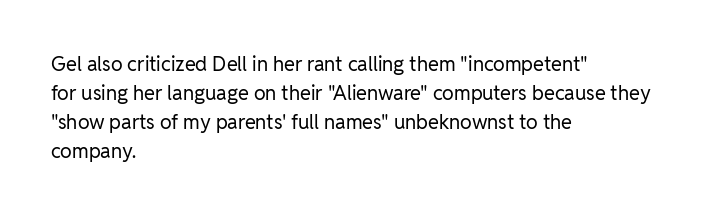
The image shows 20 px text type, upright; set left-aligned, normal line spacing (1.45x), normal letter spacing, not underlined.
